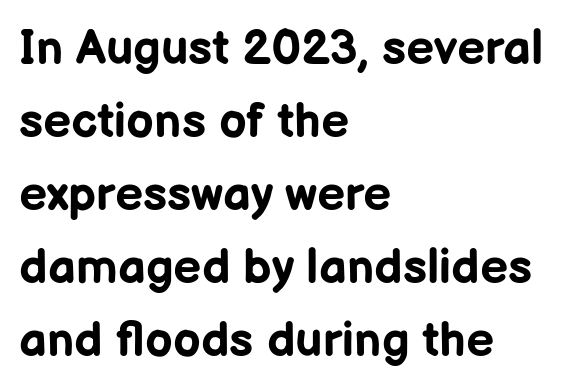
Q: Is the text bold? A: Yes.
Q: Is the text italic (slanted)? A: No, it is upright.
Q: Is the typeface a serif or a sans-serif typeface? A: Sans-serif.
Q: Is the text underlined? A: No.
Q: How is the paragraph aligned? A: Left-aligned.
Q: Is the spacing between letters normal or unusually wide? A: Normal.
Q: Is the spacing between lines tight, normal or loose? A: Normal.
Q: Width (condensed, normal, or wide)? A: Normal.
Q: Stroke contrast? A: Low.
Q: x-height? A: Medium.
Q: Monospaced? A: No.
